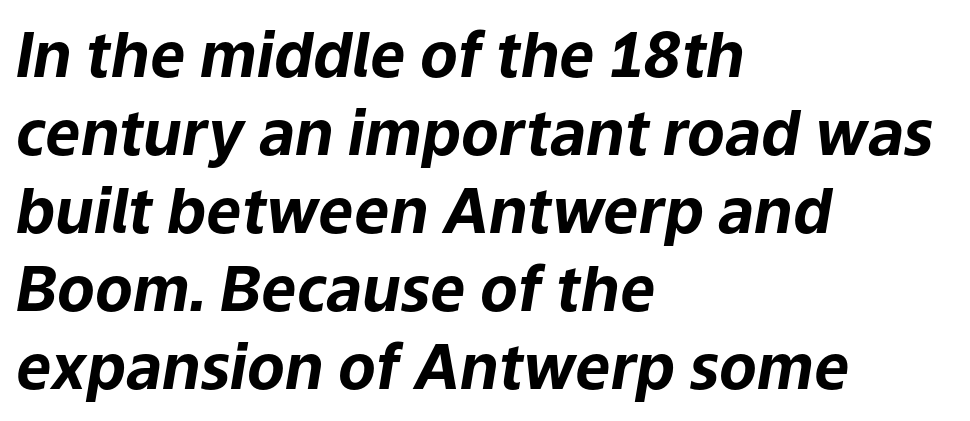
The image shows 62 px bold type, italic (leaning right); set left-aligned, normal line spacing (1.26x), normal letter spacing, not underlined; low stroke contrast and a medium x-height.
